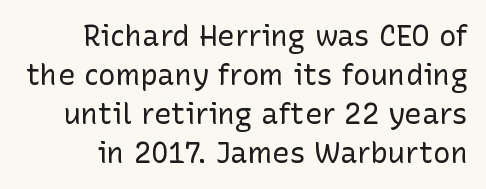
This rendering employs a face without finishing strokes, i.e., a sans-serif. The specimen omits any rule beneath the text block's lines. The letters stand upright; this is a roman face. Quick note: interline space is typical.
